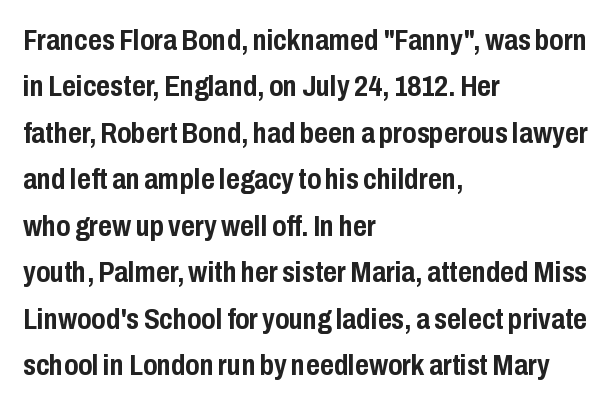
Q: Is the text bold? A: Yes.
Q: Is the text italic (slanted)? A: No, it is upright.
Q: Is the typeface a serif or a sans-serif typeface? A: Sans-serif.
Q: Is the text underlined? A: No.
Q: How is the paragraph aligned? A: Left-aligned.
Q: Is the spacing between letters normal or unusually wide? A: Normal.
Q: Is the spacing between lines tight, normal or loose? A: Normal.
Q: Width (condensed, normal, or wide)? A: Condensed.
Q: Stroke contrast? A: Low.
Q: x-height? A: Medium.
Q: Monospaced? A: No.
